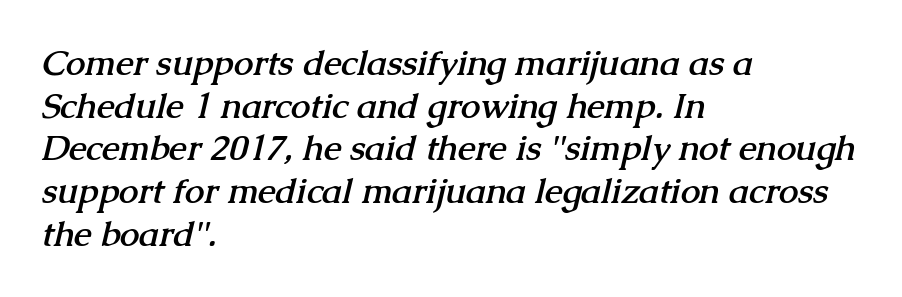
{"serif": "yes", "bold": "yes", "weight": "semibold", "width": "normal", "stroke_contrast": "medium", "x_height": "medium", "monospaced": "no", "underline": "no", "align": "left", "line_spacing_ratio": 1.22, "letter_spacing": "normal", "letter_spacing_em": 0.0, "glyph_px": 35}
